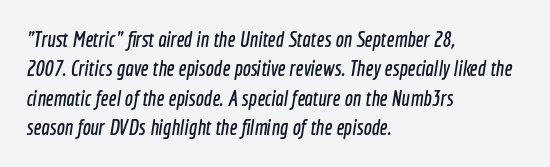
Beneath every word, the page is bare. Caption: multi-line text, flush left, ragged right. In terms of leading, this rendering sits right in the middle. This rendering leaves character spacing at its baseline value.
